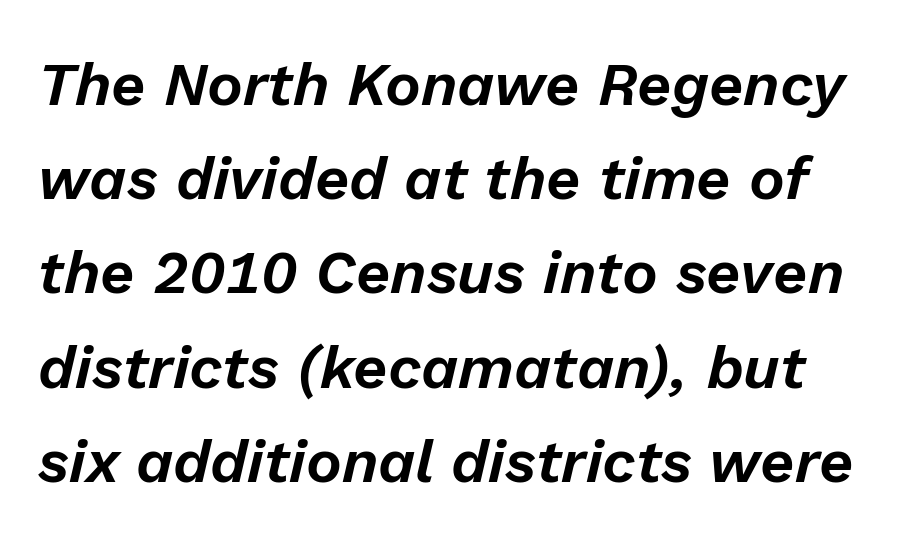
The image shows 60 px text type, italic (leaning right); set normal line spacing (1.57x), normal letter spacing, not underlined; low stroke contrast and a medium x-height.
